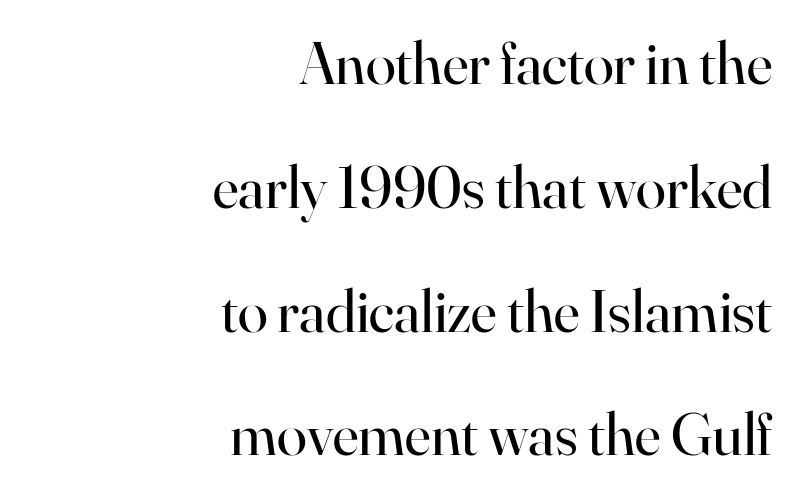
The cut favours lightness, reaching ordinary text weight at its darkest. The designer dialed line spacing up above the default. Does extra space separate the letters? No, they use regular spacing. Proportional: the letters do not fall into vertical columns. The passage is arranged like a letterhead date or caption credit — flush right.
